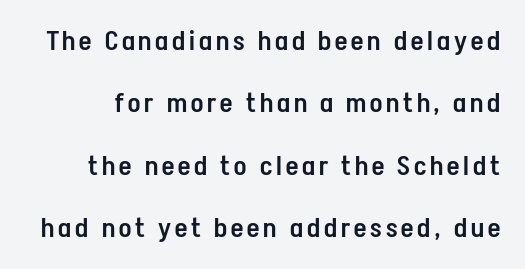
These words are printed semibold, heavier than regular yet not bold. The typography opts for an upright posture over an oblique one. The passage shown is not underscored anywhere. The designer dialed line spacing up above the default.
